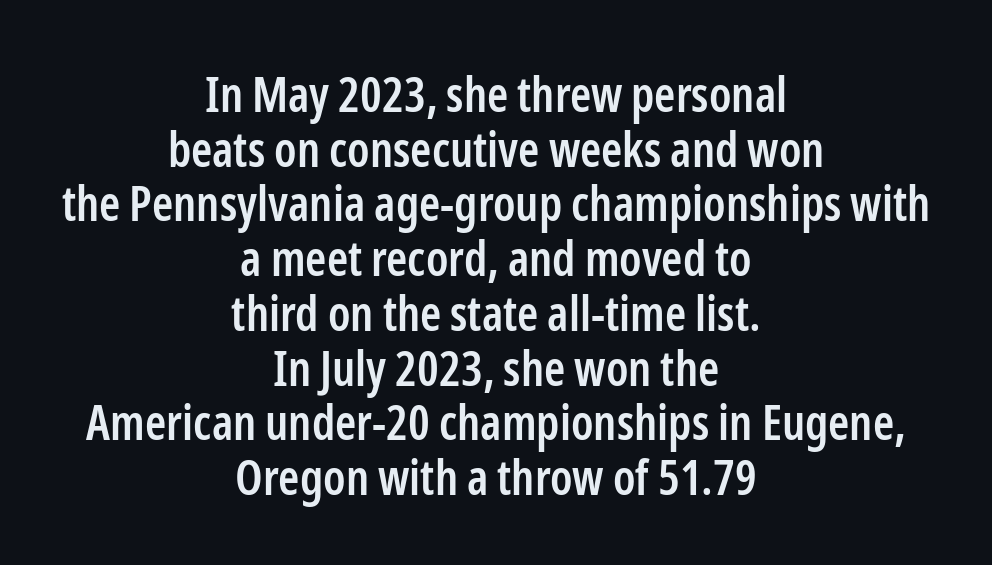
Nobody touched the tracking dial on this one. This sample is center-justified, so both line endings float freely. Looks like regular typesetting: each glyph gets only the width it needs. Notice how the stems are strictly vertical — no italics here. Weight check: semibold — heavier than regular, not quite bold. The glyphs in this specimen are sans serif.
